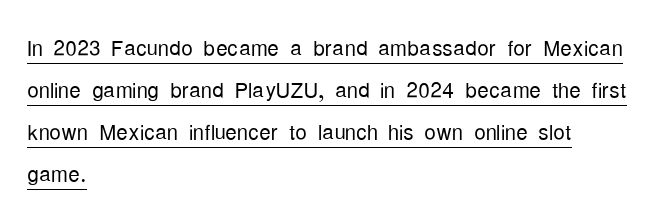
A typesetter would mark this as roman, not italic. Note the varied advance widths — an 'i' is clearly narrower than an 'm'. Students, note that the glyphs here touch the page at normal intervals. A typographer would call this underscored text. This sample uses a sans-serif face.
